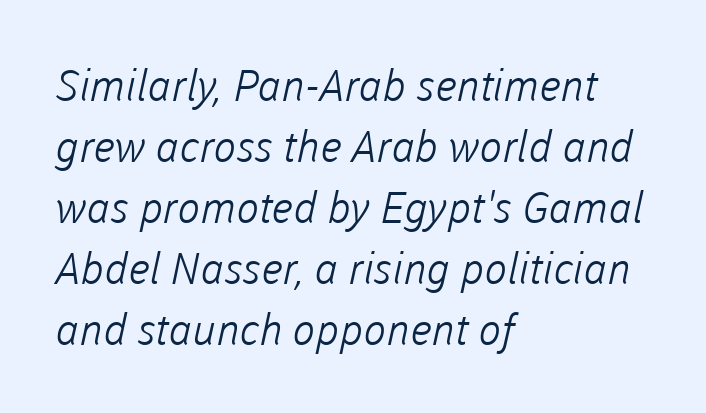
Q: Is the text bold? A: No.
Q: Is the typeface a serif or a sans-serif typeface? A: Sans-serif.
Q: Is the text underlined? A: No.
Q: How is the paragraph aligned? A: Left-aligned.
Q: Is the spacing between letters normal or unusually wide? A: Normal.
Q: Is the spacing between lines tight, normal or loose? A: Normal.
Q: Width (condensed, normal, or wide)? A: Normal.
Q: Stroke contrast? A: Low.
Q: x-height? A: Medium.
Q: Monospaced? A: No.
